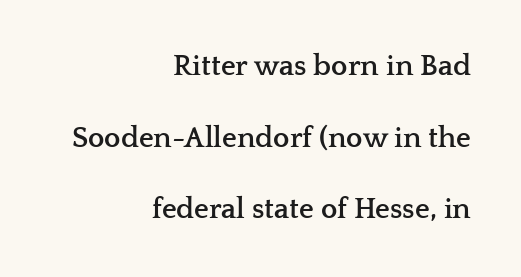
Q: Is the text bold? A: Yes.
Q: Is the text italic (slanted)? A: No, it is upright.
Q: Is the typeface a serif or a sans-serif typeface? A: Serif.
Q: Is the text underlined? A: No.
Q: How is the paragraph aligned? A: Right-aligned.
Q: Is the spacing between letters normal or unusually wide? A: Normal.
Q: Is the spacing between lines tight, normal or loose? A: Loose.
Q: Width (condensed, normal, or wide)? A: Wide.
Q: Stroke contrast? A: Low.
Q: x-height? A: Medium.
Q: Monospaced? A: No.
